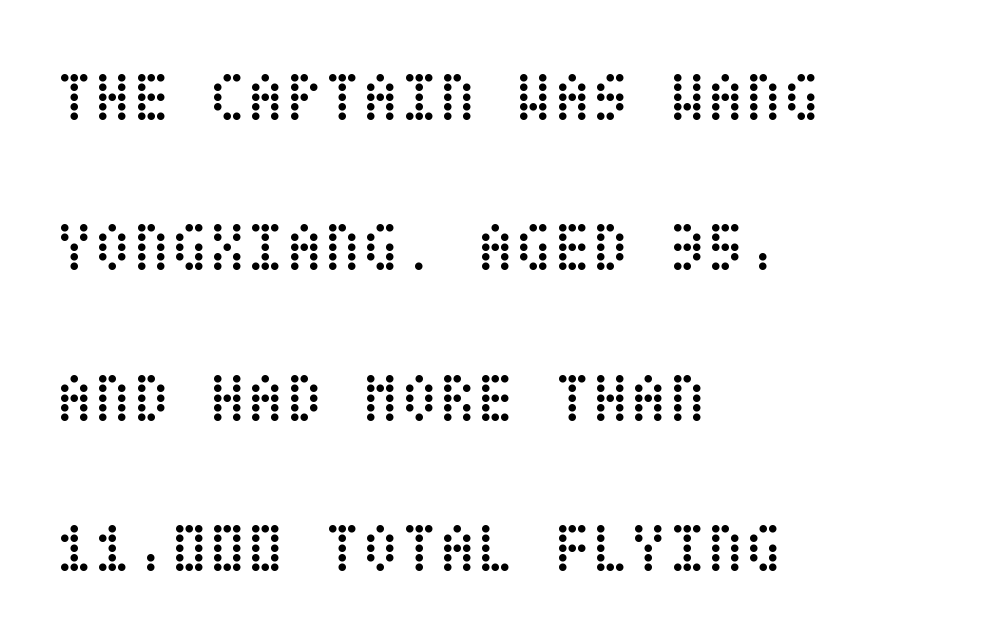
This sample uses an upright cut, with every glyph sitting square on the baseline. The font is comparable to plain body text, perhaps lighter. The foot of each line stays bare and open. This rendering leaves character spacing at its baseline value. The typesetter chose a ragged-right arrangement here. These lines stand farther apart than default settings would place them.
